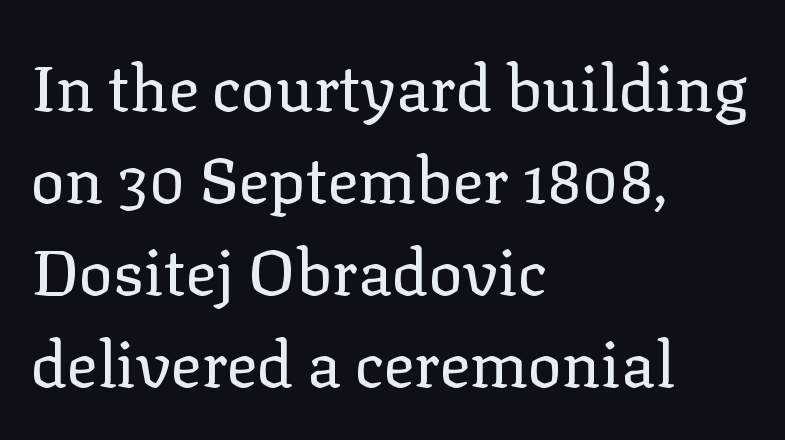
{"serif": "yes", "italic": "no", "bold": "no", "weight": "regular", "width": "normal", "stroke_contrast": "low", "x_height": "medium", "monospaced": "no", "underline": "no", "align": "left", "line_spacing": "normal", "line_spacing_ratio": 1.44, "letter_spacing": "normal", "letter_spacing_em": 0.0, "glyph_px": 64}
